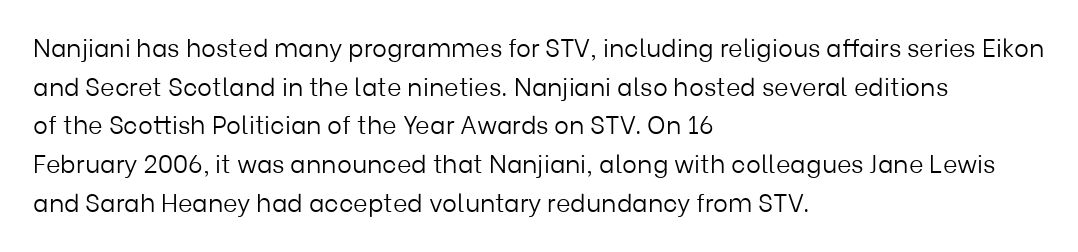
Q: Is the text bold? A: No.
Q: Is the text italic (slanted)? A: No, it is upright.
Q: Is the text underlined? A: No.
Q: How is the paragraph aligned? A: Left-aligned.
Q: Is the spacing between letters normal or unusually wide? A: Normal.
Q: Is the spacing between lines tight, normal or loose? A: Normal.
